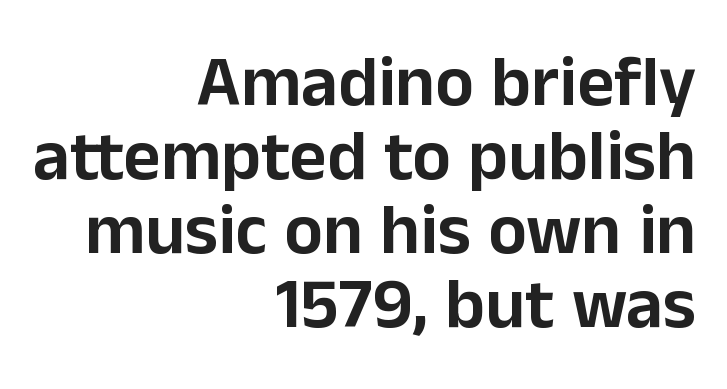
{"serif": "no", "italic": "no", "width": "normal", "stroke_contrast": "low", "x_height": "medium", "monospaced": "no", "underline": "no", "align": "right", "line_spacing": "tight", "line_spacing_ratio": 1.03, "letter_spacing": "normal", "letter_spacing_em": 0.0, "glyph_px": 72}
